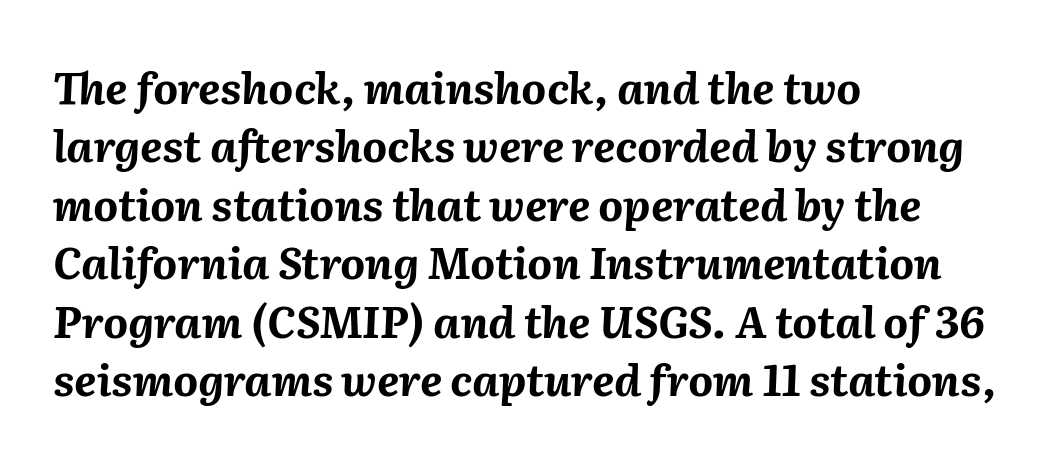
Visually the block forms a straight wall on the left and a jagged coastline on the right. The baseline area is clear. Looking at the ascenders, they clearly lean. These lines carry a lot of weight — the face is fully bold.
